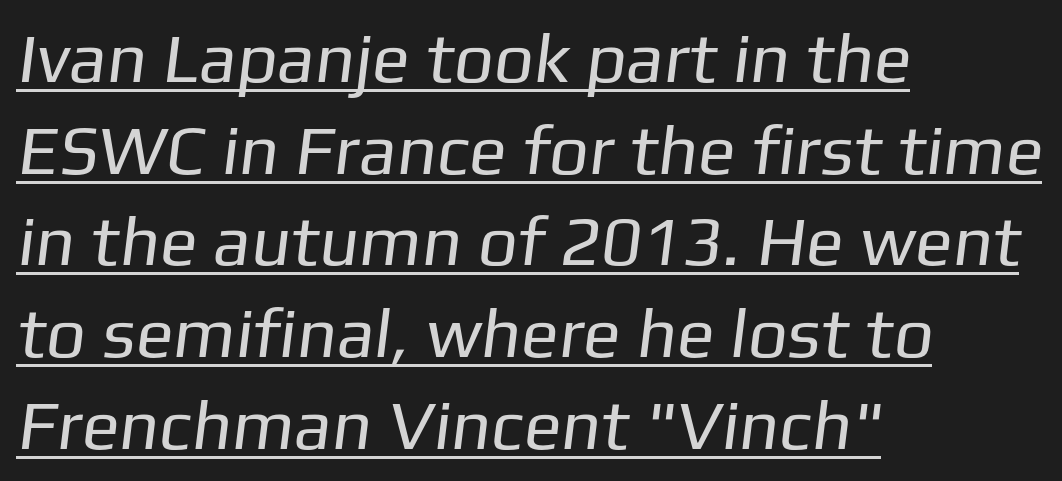
Vertical spacing — default. The paragraph has a hard left edge and a soft right edge. You could not count columns in this text — the font is proportionally spaced. Decoration check: the copy is underlined.
